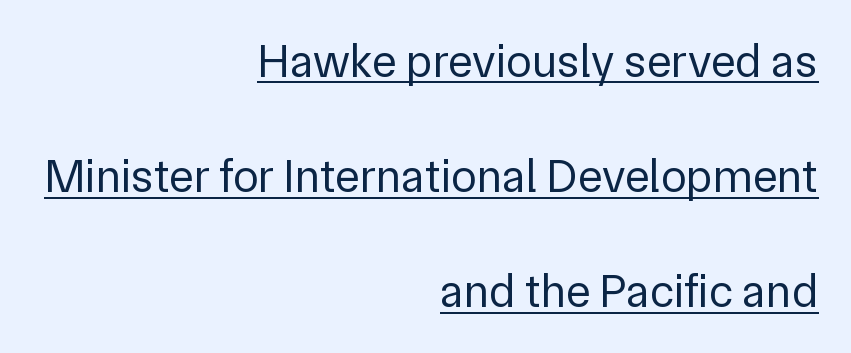
The font family rendered here belongs to the sans-serif group. This sample trades compactness for vertical openness between lines. Does the copy run flush right? Yes — the right margin is perfectly even. The horizontal fit of the characters is conventional and even. Caption: face not bold, strokes unweighted.
